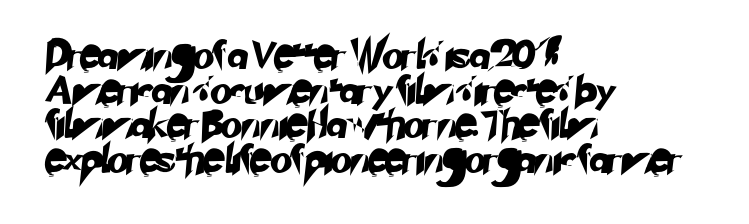
Q: Is the typeface a serif or a sans-serif typeface? A: Sans-serif.
Q: Is the text underlined? A: No.
Q: How is the paragraph aligned? A: Left-aligned.
Q: Is the spacing between letters normal or unusually wide? A: Normal.
Q: Width (condensed, normal, or wide)? A: Normal.
Q: Stroke contrast? A: Low.
Q: x-height? A: Small.
Q: Monospaced? A: No.
